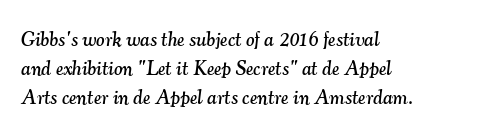
The image shows 20 px text type, italic (leaning right); set left-aligned, normal line spacing (1.45x), normal letter spacing, not underlined.
